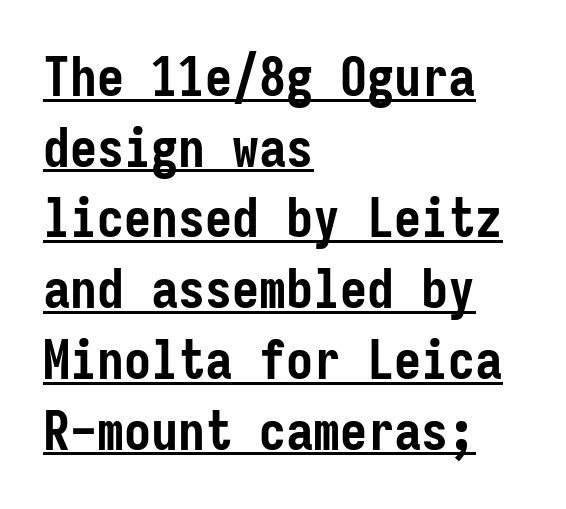
The image shows 54 px semibold, condensed sans-serif type, upright, monospaced; set left-aligned, normal line spacing (1.31x), normal letter spacing, underlined; low stroke contrast and a medium x-height.
